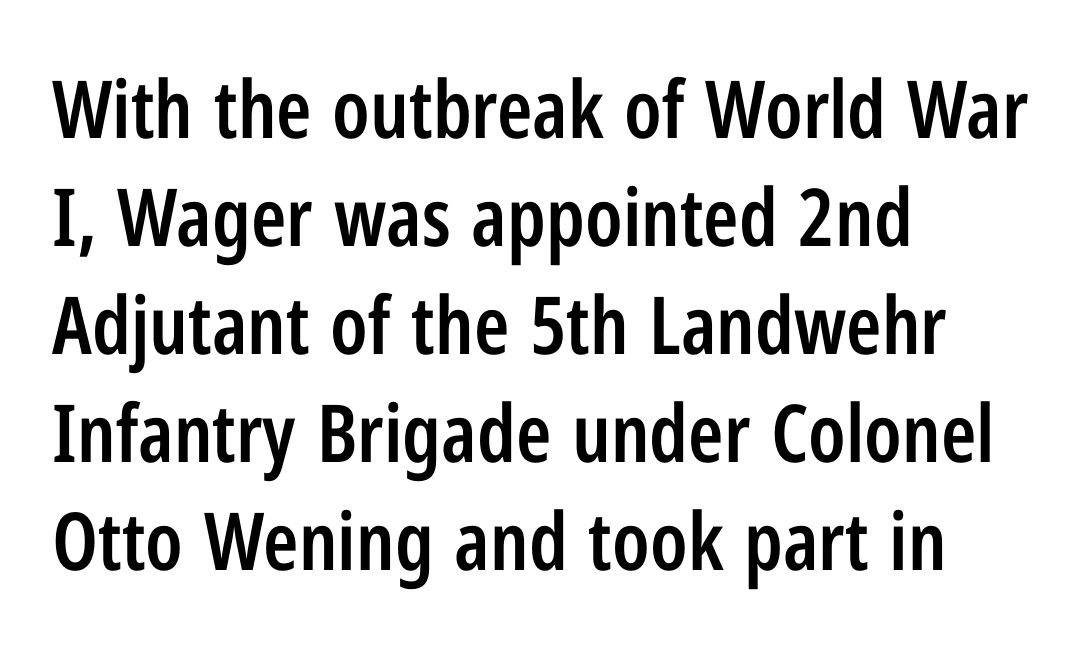
Q: Is the text bold? A: Semi-bold.
Q: Is the text italic (slanted)? A: No, it is upright.
Q: Is the typeface a serif or a sans-serif typeface? A: Sans-serif.
Q: Is the text underlined? A: No.
Q: How is the paragraph aligned? A: Left-aligned.
Q: Is the spacing between letters normal or unusually wide? A: Normal.
Q: Is the spacing between lines tight, normal or loose? A: Normal.
Q: Width (condensed, normal, or wide)? A: Condensed.
Q: Stroke contrast? A: Low.
Q: x-height? A: Medium.
Q: Monospaced? A: No.
